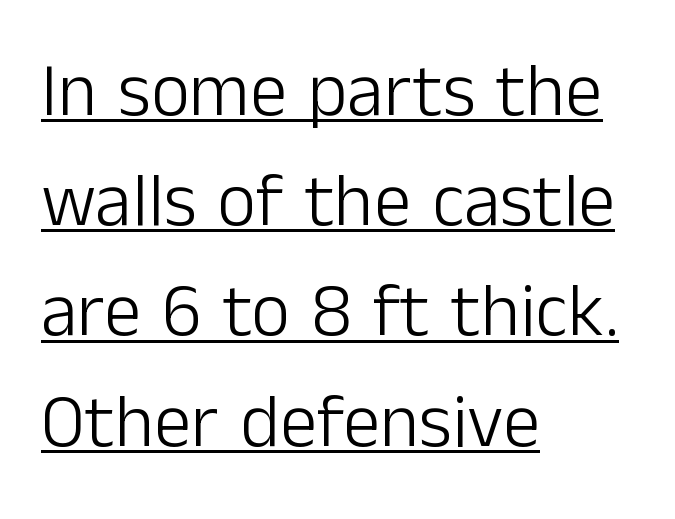
The image shows 75 px light sans-serif type, upright; set left-aligned, normal line spacing (1.47x), normal letter spacing, underlined; low stroke contrast and a medium x-height.
